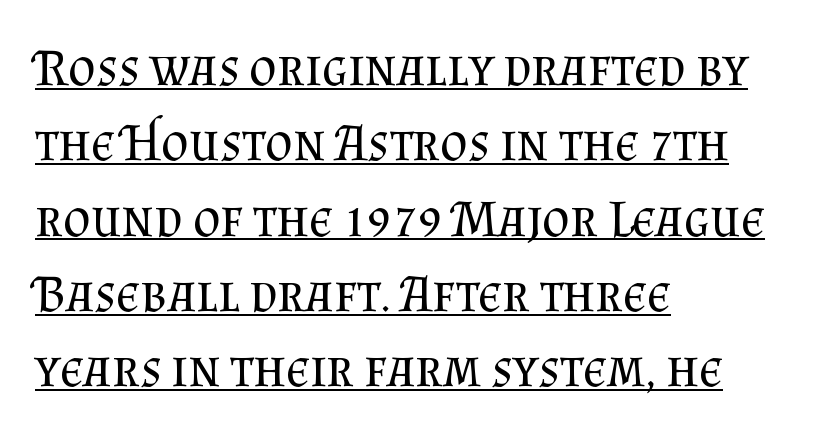
Q: Is the text bold? A: No.
Q: Is the text italic (slanted)? A: No, it is upright.
Q: Is the typeface a serif or a sans-serif typeface? A: Serif.
Q: Is the text underlined? A: Yes.
Q: How is the paragraph aligned? A: Left-aligned.
Q: Is the spacing between letters normal or unusually wide? A: Normal.
Q: Is the spacing between lines tight, normal or loose? A: Normal.
Q: Width (condensed, normal, or wide)? A: Normal.
Q: Stroke contrast? A: Medium.
Q: x-height? A: Small.
Q: Monospaced? A: No.
